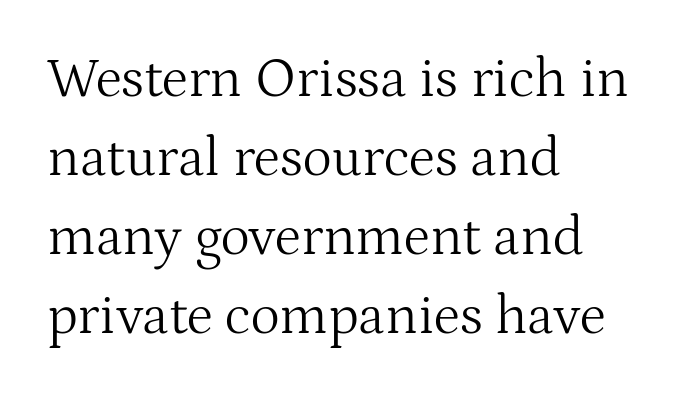
Any mark beneath the type? The region is blank. The rendering shows small feet on the letterforms — a serif design. The lines in this sample share a left origin and differ only in where they stop. Spacing verdict: proportional, widths tailored to each character. What's the leading like? Ordinary, nothing unusual.
